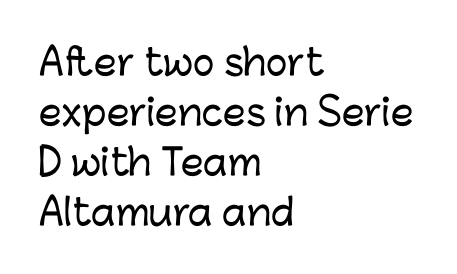
{"serif": "no", "italic": "no", "width": "normal", "stroke_contrast": "low", "x_height": "medium", "monospaced": "no", "underline": "no", "align": "left", "line_spacing": "normal", "line_spacing_ratio": 1.39, "letter_spacing": "normal", "letter_spacing_em": 0.0, "glyph_px": 36}
